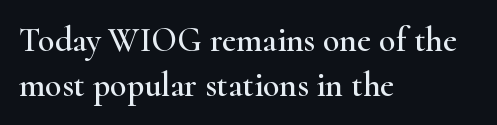
{"serif": "yes", "italic": "no", "width": "wide", "stroke_contrast": "high", "x_height": "small", "monospaced": "no", "underline": "no", "align": "left", "line_spacing": "normal", "line_spacing_ratio": 1.31, "letter_spacing": "normal", "letter_spacing_em": 0.0, "glyph_px": 34}
